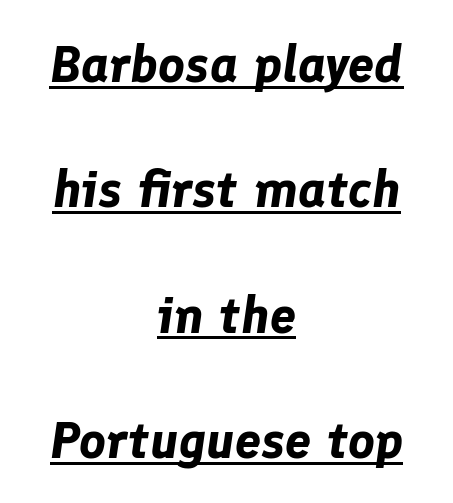
The image shows 52 px bold type, italic (leaning right); set centered, loose line spacing (2.41x), normal letter spacing, underlined; low stroke contrast and a medium x-height.
